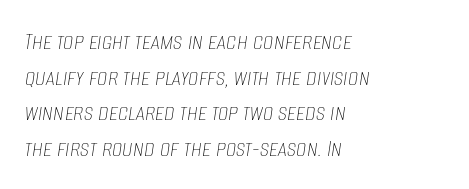
{"italic": "yes", "lean": "right", "slant_degrees": 8, "bold": "no", "underline": "no", "align": "left", "line_spacing": "normal", "line_spacing_ratio": 1.37, "letter_spacing": "normal", "letter_spacing_em": 0.0, "glyph_px": 26}
